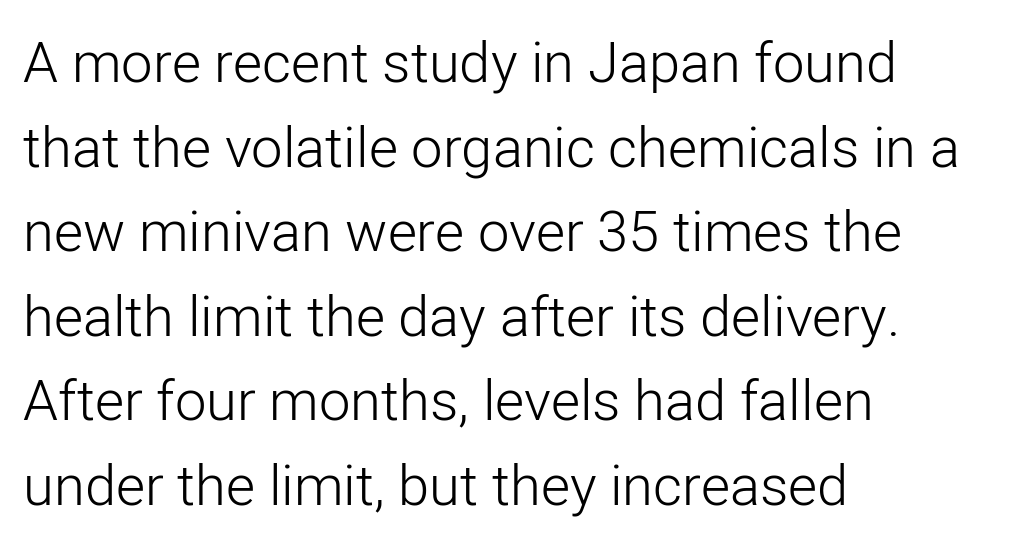
Each new line begins a customary step beneath the previous one. Characters remain perfectly vertical along every line. Tracking here is standard; glyphs follow each other at the usual distance. Anything drawn beneath the words? Only blank space.
